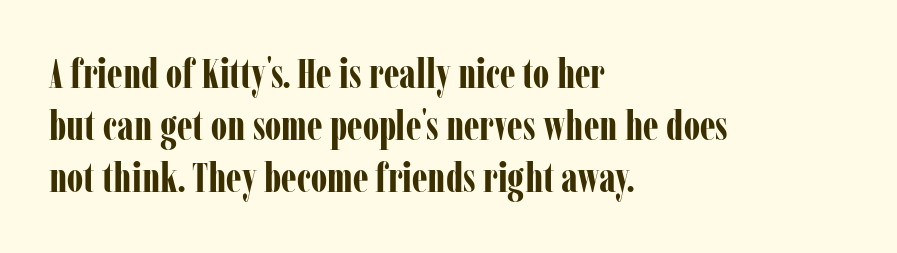
Q: Is the text bold? A: Yes.
Q: Is the text italic (slanted)? A: No, it is upright.
Q: Is the typeface a serif or a sans-serif typeface? A: Serif.
Q: Is the text underlined? A: No.
Q: How is the paragraph aligned? A: Left-aligned.
Q: Is the spacing between letters normal or unusually wide? A: Normal.
Q: Is the spacing between lines tight, normal or loose? A: Normal.
Q: Width (condensed, normal, or wide)? A: Condensed.
Q: Stroke contrast? A: Low.
Q: x-height? A: Medium.
Q: Monospaced? A: No.
